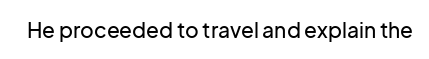
Every character sits straight up, as roman type does. The string is rendered with underlining switched off. Students, note that the glyphs here touch the page at normal intervals.
